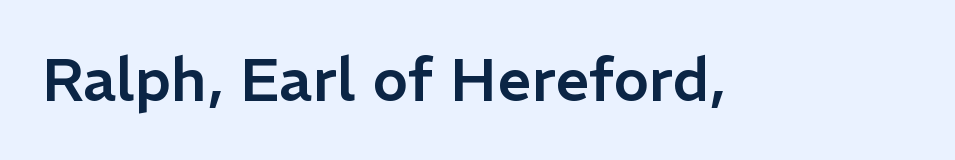
{"serif": "no", "italic": "no", "width": "normal", "stroke_contrast": "low", "x_height": "medium", "monospaced": "no", "underline": "no", "letter_spacing": "normal", "letter_spacing_em": 0.0, "glyph_px": 60}
